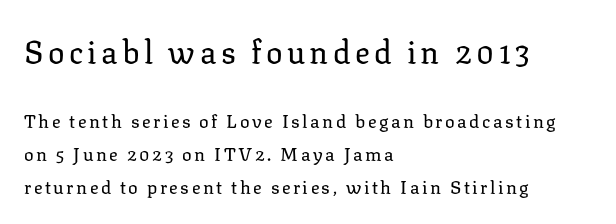
{"serif": "yes", "italic": "no", "bold": "no", "weight": "regular", "width": "normal", "stroke_contrast": "low", "x_height": "medium", "monospaced": "no", "underline": "no", "align": "left", "line_spacing_ratio": 1.82, "larger_block": "first", "size_ratio": 1.72, "glyph_px": 31}
